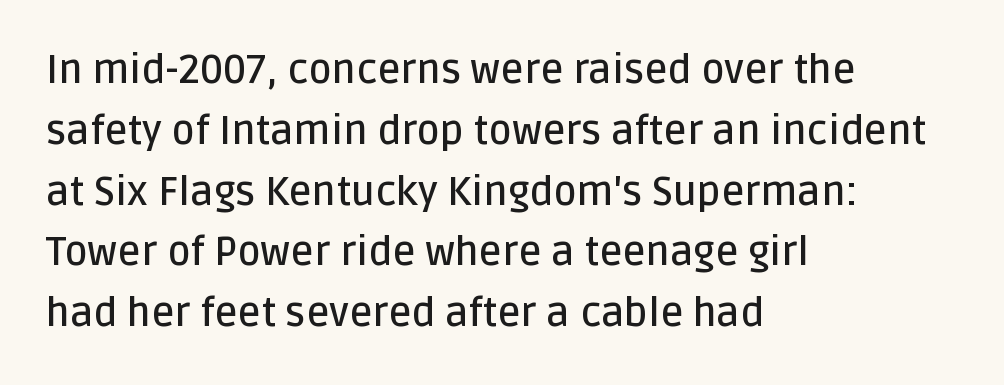
{"serif": "no", "italic": "no", "bold": "semi", "weight": "semibold", "width": "normal", "stroke_contrast": "low", "x_height": "large", "monospaced": "no", "underline": "no", "align": "left", "line_spacing": "normal", "line_spacing_ratio": 1.52, "letter_spacing": "normal", "letter_spacing_em": 0.0, "glyph_px": 40}
